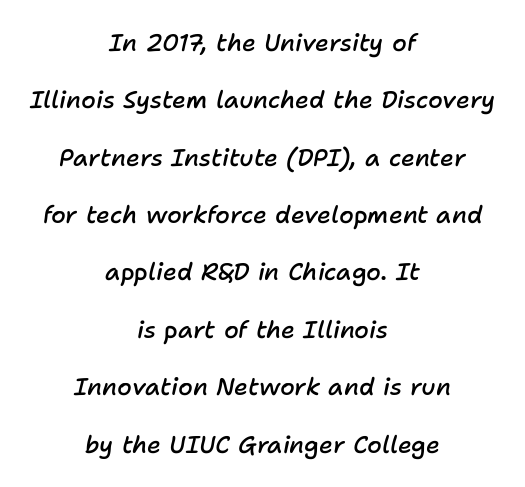
{"italic": "yes", "lean": "right", "slant_degrees": 11, "bold": "semi", "underline": "no", "align": "center", "line_spacing": "loose", "line_spacing_ratio": 2.39, "letter_spacing": "normal", "letter_spacing_em": 0.0, "glyph_px": 24}
